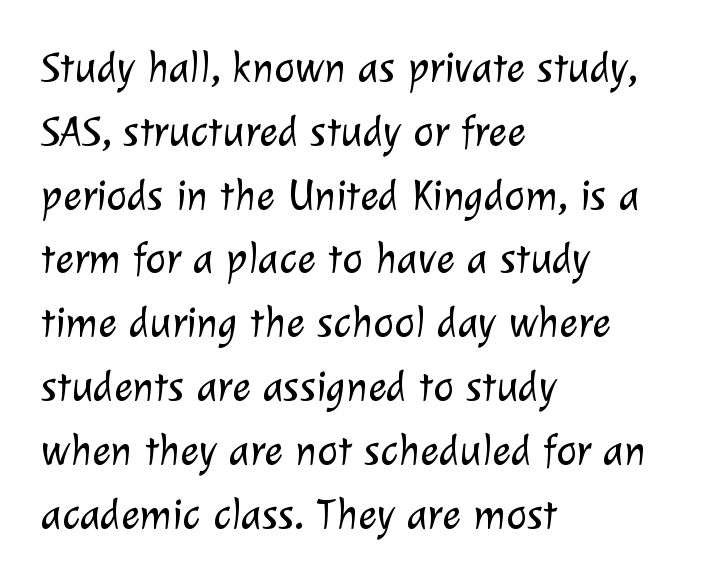
The image shows 44 px light sans-serif type; set left-aligned, normal line spacing (1.45x), normal letter spacing, not underlined; low stroke contrast and a medium x-height.
